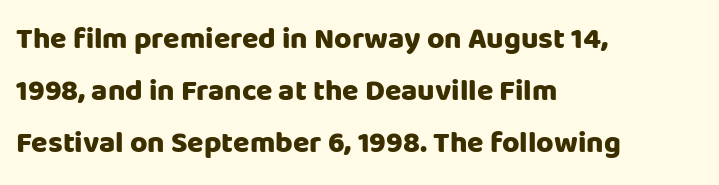
Is this a sans? Yes — the strokes have no serifs. Looks like regular typesetting: each glyph gets only the width it needs. Italic: no, the glyphs are upright roman. This sample is left-justified, so line endings fall wherever the words run out. Glyph-to-glyph distance matches everyday printed text. I'd describe the lettering as bold — thick and assertive.
